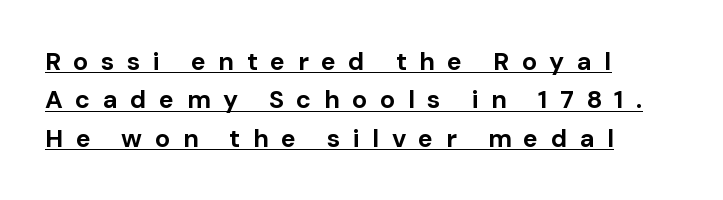
The image shows 25 px bold type, upright; set left-aligned, normal line spacing (1.54x), unusually wide letter spacing (+0.5 em), underlined.
